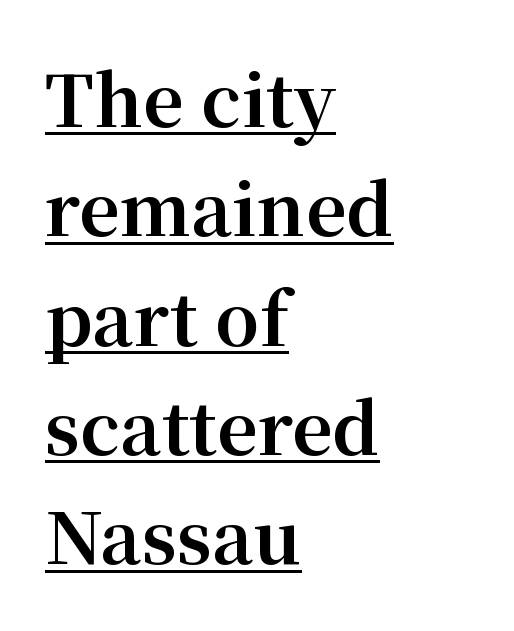
Every row of glyphs begins at an identical x-position on the left. Baseline-to-baseline distance is the conventional proportion of letter height. The specimen reads as upright at a glance. The passage shown is typed in a proportional face where columns would drift. Nothing unusual about the tracking: characters are spaced as the font intends.
